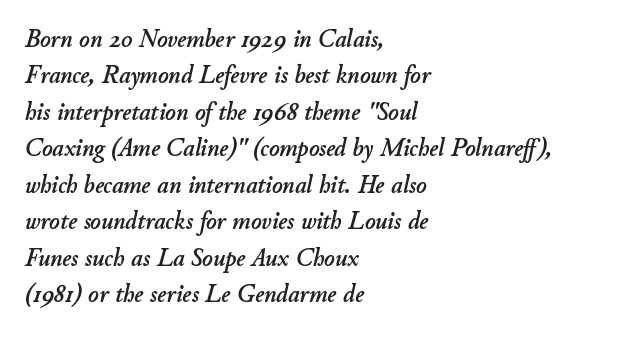
{"italic": "yes", "lean": "right", "slant_degrees": 11, "underline": "no", "align": "left", "line_spacing": "normal", "line_spacing_ratio": 1.46, "letter_spacing": "normal", "letter_spacing_em": 0.0, "glyph_px": 25}
